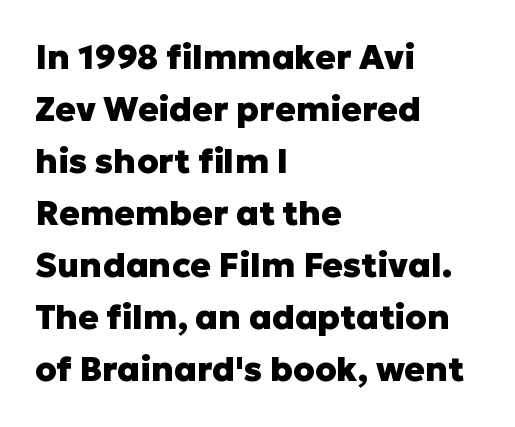
Stroke thickness is high; the sample reads as a true bold. Spacing verdict: proportional, widths tailored to each character. The strip under each line holds only bare page. The type is set solid horizontally, with unmodified tracking.
